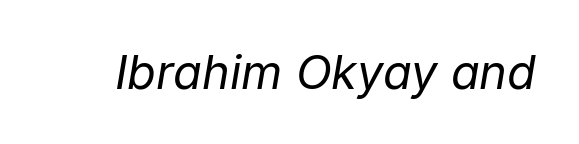
Q: Is the text bold? A: No.
Q: Is the text italic (slanted)? A: Yes, it leans right by about 9 degrees.
Q: Is the text underlined? A: No.
Q: Is the spacing between letters normal or unusually wide? A: Normal.
Q: Width (condensed, normal, or wide)? A: Normal.
Q: Stroke contrast? A: Low.
Q: x-height? A: Medium.
Q: Monospaced? A: No.
